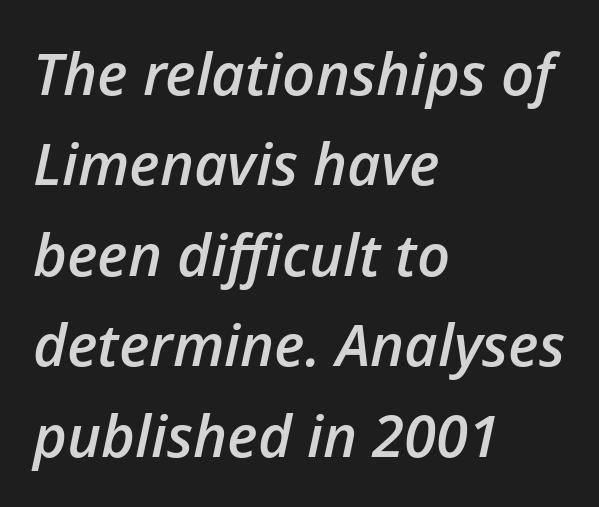
Q: Is the text bold? A: Semi-bold.
Q: Is the text italic (slanted)? A: Yes, it leans right by about 12 degrees.
Q: Is the text underlined? A: No.
Q: How is the paragraph aligned? A: Left-aligned.
Q: Is the spacing between letters normal or unusually wide? A: Normal.
Q: Is the spacing between lines tight, normal or loose? A: Normal.
Q: Width (condensed, normal, or wide)? A: Normal.
Q: Stroke contrast? A: Low.
Q: x-height? A: Medium.
Q: Monospaced? A: No.
